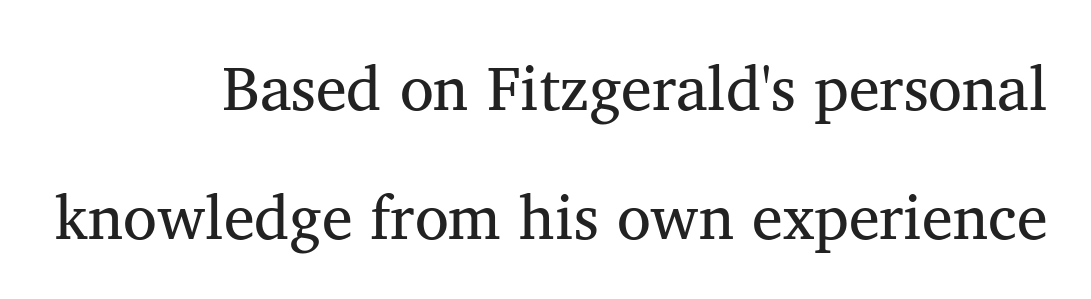
Characters remain perfectly vertical along every line. Every row of glyphs terminates at an identical x-position on the right. The passage shown has conventional tracking throughout. Regarding leading, the lines here are spaced well apart. Here the designer chose a conventional face with non-uniform glyph widths.
